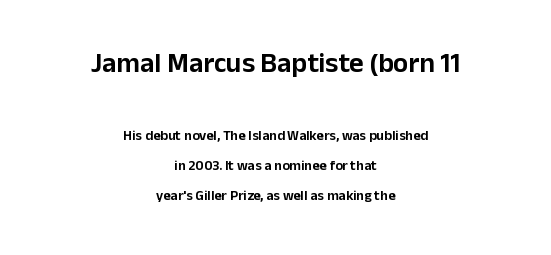
The image shows 28 px sans-serif type, upright; set centered, loose line spacing (2.14x), normal letter spacing, not underlined; the first (top) block is 2.0x larger; low stroke contrast and a medium x-height.
